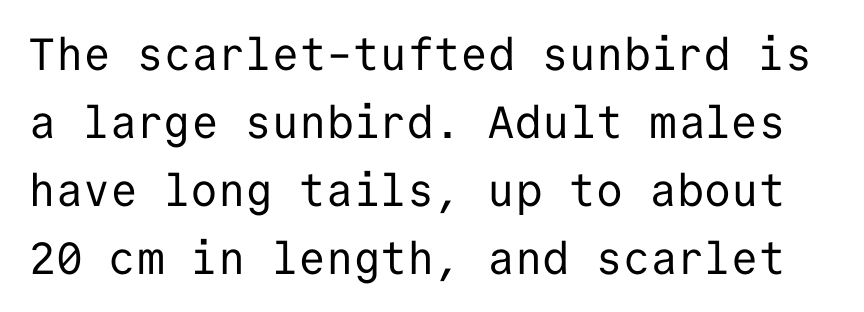
{"serif": "no", "italic": "no", "bold": "no", "weight": "regular", "width": "normal", "stroke_contrast": "low", "x_height": "medium", "monospaced": "yes", "underline": "no", "line_spacing": "normal", "line_spacing_ratio": 1.51, "letter_spacing": "normal", "letter_spacing_em": 0.0, "glyph_px": 45}
